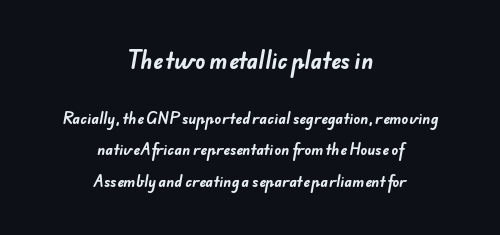
The image shows 21 px bold type; set centered, loose line spacing (2.24x), normal letter spacing, not underlined; the first (top) block is 1.5x larger.
